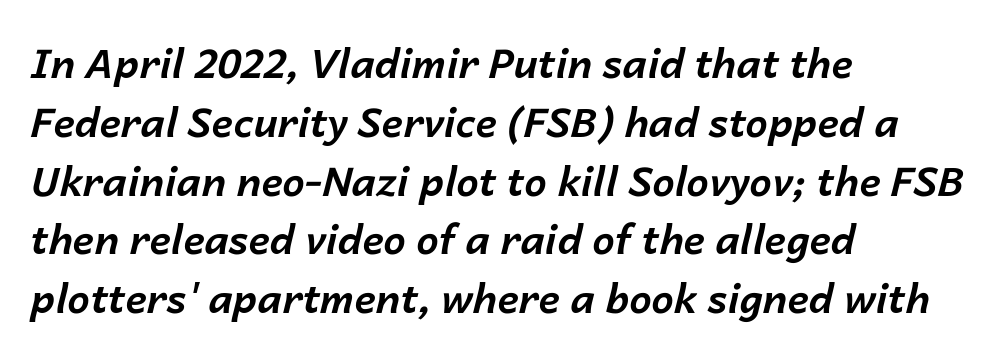
{"italic": "yes", "lean": "right", "slant_degrees": 14, "bold": "yes", "weight": "bold", "width": "normal", "stroke_contrast": "low", "x_height": "medium", "monospaced": "no", "underline": "no", "align": "left", "line_spacing": "normal", "line_spacing_ratio": 1.47, "letter_spacing": "normal", "letter_spacing_em": 0.0, "glyph_px": 40}
